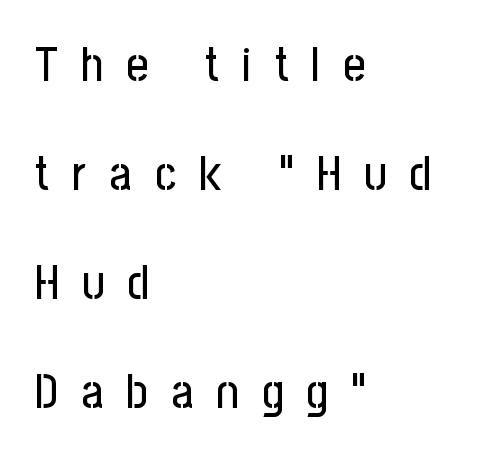
{"serif": "no", "italic": "no", "width": "condensed", "stroke_contrast": "low", "x_height": "medium", "monospaced": "no", "underline": "no", "align": "left", "line_spacing": "loose", "line_spacing_ratio": 2.27, "letter_spacing": "wide", "letter_spacing_em": 0.48, "glyph_px": 48}
